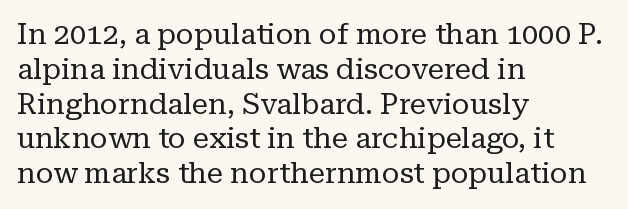
The image shows 29 px regular-weight serif type, upright; set left-aligned, line spacing 1.2x, normal letter spacing, not underlined; low stroke contrast and a medium x-height.
